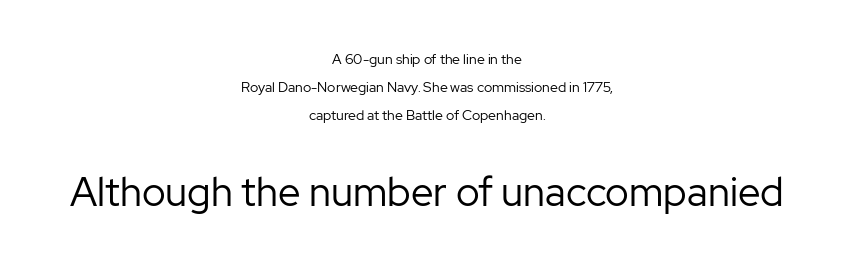
The image shows 40 px regular-weight sans-serif type, upright; set centered, loose line spacing (2.01x), normal letter spacing, not underlined; the second (bottom) block is 2.86x larger; low stroke contrast and a medium x-height.
